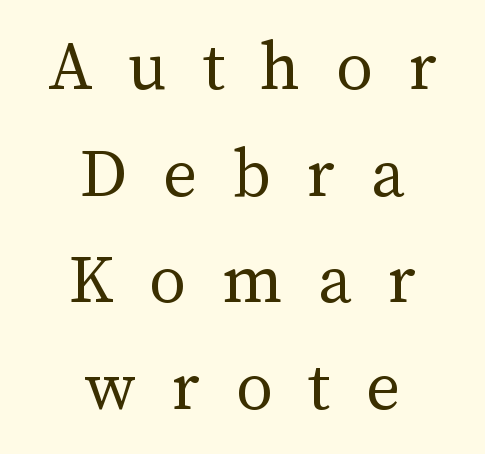
The image shows 73 px regular-weight type, upright; set centered, normal line spacing (1.46x), unusually wide letter spacing (+0.49 em), not underlined; medium stroke contrast and a medium x-height.
